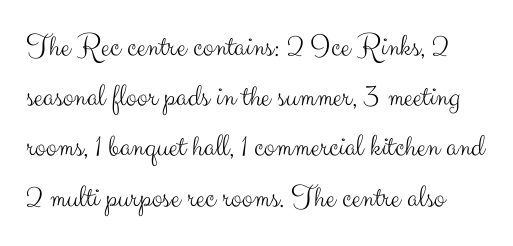
Q: Is the text bold? A: No.
Q: Is the text italic (slanted)? A: Yes.
Q: Is the typeface a serif or a sans-serif typeface? A: Sans-serif.
Q: Is the text underlined? A: No.
Q: Is the spacing between letters normal or unusually wide? A: Normal.
Q: Is the spacing between lines tight, normal or loose? A: Normal.
Q: Width (condensed, normal, or wide)? A: Normal.
Q: Stroke contrast? A: Medium.
Q: x-height? A: Small.
Q: Monospaced? A: No.
